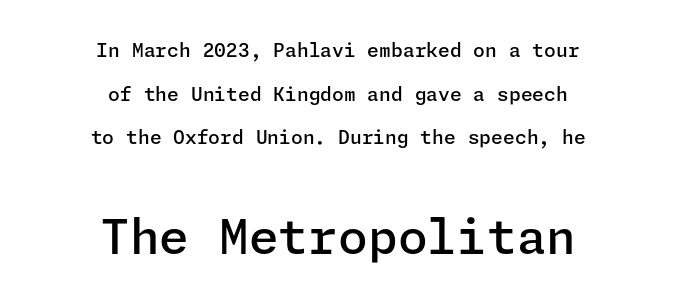
Q: Is the text bold? A: Semi-bold.
Q: Is the text italic (slanted)? A: No, it is upright.
Q: Is the typeface a serif or a sans-serif typeface? A: Sans-serif.
Q: Is the text underlined? A: No.
Q: How is the paragraph aligned? A: Centered.
Q: Is the spacing between letters normal or unusually wide? A: Normal.
Q: Is the spacing between lines tight, normal or loose? A: Loose.
Q: Which block of text is set in a larger size, the first (top) or the second (bottom)? A: The second (bottom) one.
Q: Width (condensed, normal, or wide)? A: Normal.
Q: Stroke contrast? A: Low.
Q: x-height? A: Medium.
